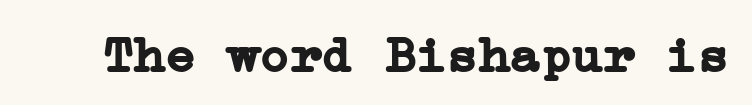
The image shows 52 px semibold serif type, upright; set normal letter spacing, not underlined; low stroke contrast and a medium x-height.
